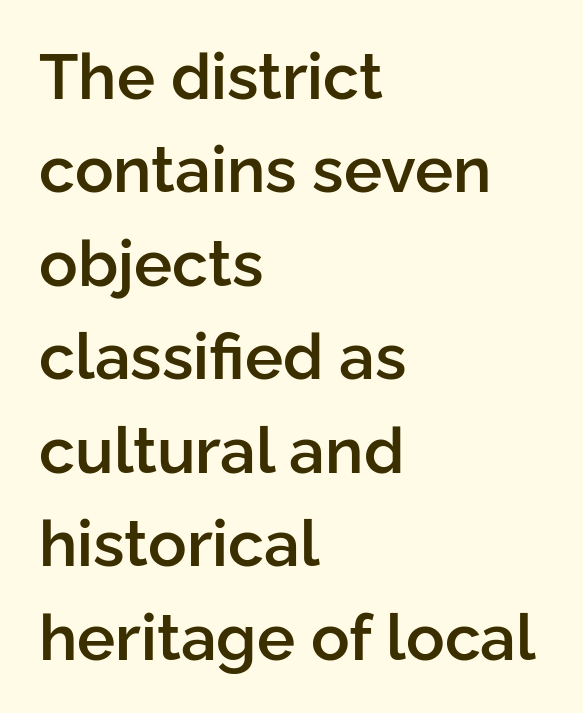
{"serif": "no", "italic": "no", "bold": "semi", "weight": "semibold", "width": "normal", "stroke_contrast": "low", "x_height": "medium", "monospaced": "no", "underline": "no", "align": "left", "line_spacing": "normal", "line_spacing_ratio": 1.46, "letter_spacing": "normal", "letter_spacing_em": 0.0, "glyph_px": 64}
